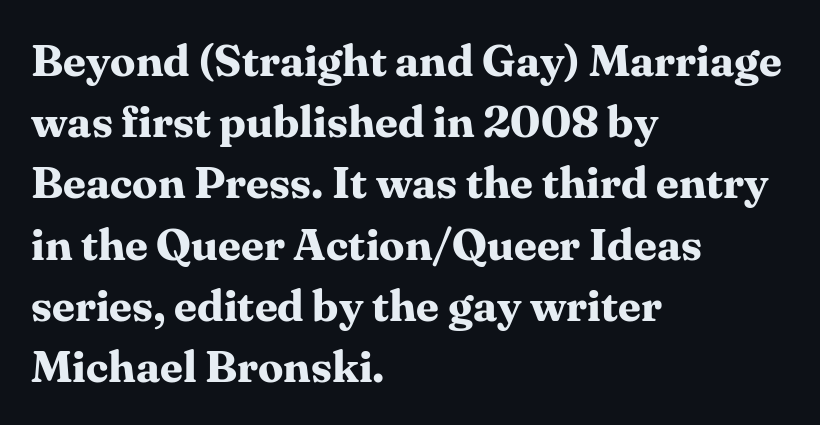
The image shows 45 px bold serif type, upright; set left-aligned, normal line spacing (1.36x), normal letter spacing, not underlined; medium stroke contrast and a medium x-height.
